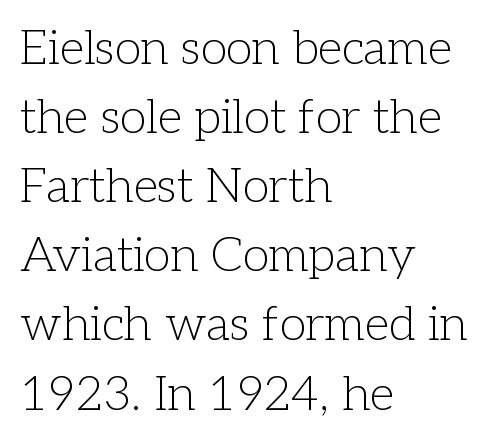
Q: Is the text bold? A: No.
Q: Is the text italic (slanted)? A: No, it is upright.
Q: Is the typeface a serif or a sans-serif typeface? A: Serif.
Q: Is the text underlined? A: No.
Q: How is the paragraph aligned? A: Left-aligned.
Q: Is the spacing between letters normal or unusually wide? A: Normal.
Q: Is the spacing between lines tight, normal or loose? A: Normal.
Q: Width (condensed, normal, or wide)? A: Normal.
Q: Stroke contrast? A: Low.
Q: x-height? A: Medium.
Q: Monospaced? A: No.
